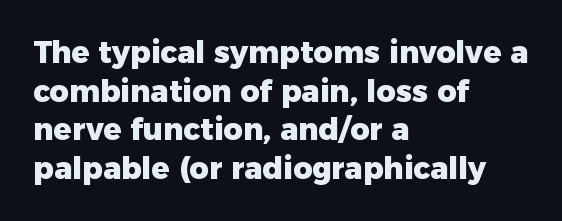
The image shows 30 px heavy sans-serif type, upright; set left-aligned, normal line spacing (1.29x), normal letter spacing, not underlined; low stroke contrast and a medium x-height.
